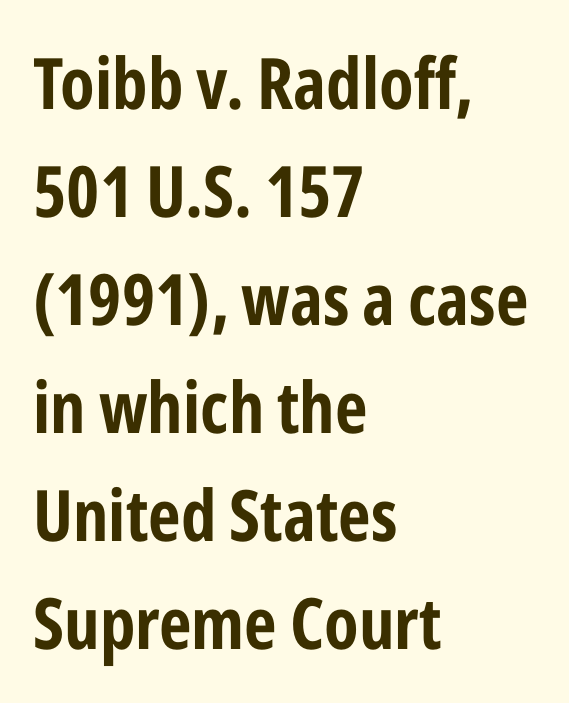
Nothing unusual about the tracking: characters are spaced as the font intends. The axis of the letterforms is exactly vertical. The area under the type is left untouched. To sum up the face: it is a sans, with no serifs. What's the leading like? Ordinary, nothing unusual.
